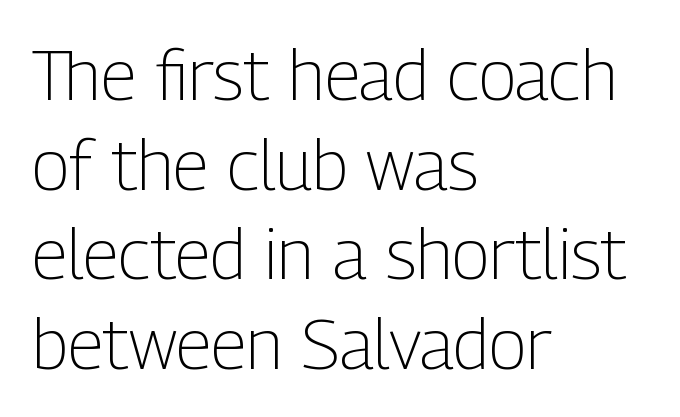
Q: Is the text bold? A: No.
Q: Is the text italic (slanted)? A: No, it is upright.
Q: Is the typeface a serif or a sans-serif typeface? A: Sans-serif.
Q: Is the text underlined? A: No.
Q: How is the paragraph aligned? A: Left-aligned.
Q: Is the spacing between letters normal or unusually wide? A: Normal.
Q: Is the spacing between lines tight, normal or loose? A: Normal.
Q: Width (condensed, normal, or wide)? A: Condensed.
Q: Stroke contrast? A: Low.
Q: x-height? A: Medium.
Q: Monospaced? A: No.
